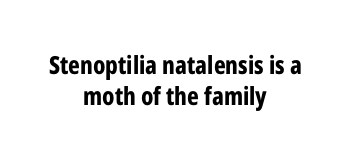
Q: Is the text bold? A: Yes.
Q: Is the text italic (slanted)? A: No, it is upright.
Q: Is the text underlined? A: No.
Q: How is the paragraph aligned? A: Centered.
Q: Is the spacing between letters normal or unusually wide? A: Normal.
